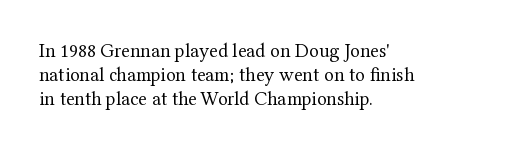
{"italic": "no", "bold": "no", "underline": "no", "align": "left", "line_spacing_ratio": 1.21, "letter_spacing": "normal", "letter_spacing_em": 0.0, "glyph_px": 20}
